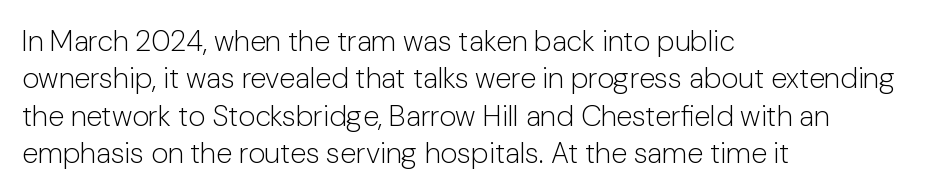
The image shows 29 px light sans-serif type, upright; set left-aligned, normal line spacing (1.29x), normal letter spacing, not underlined; low stroke contrast and a medium x-height.
